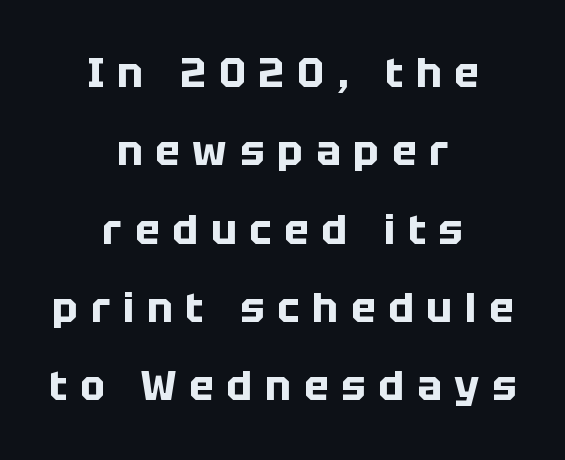
Q: Is the text bold? A: Yes.
Q: Is the text italic (slanted)? A: No, it is upright.
Q: Is the typeface a serif or a sans-serif typeface? A: Sans-serif.
Q: Is the text underlined? A: No.
Q: How is the paragraph aligned? A: Centered.
Q: Is the spacing between letters normal or unusually wide? A: Unusually wide.
Q: Is the spacing between lines tight, normal or loose? A: Loose.
Q: Width (condensed, normal, or wide)? A: Normal.
Q: Stroke contrast? A: Low.
Q: x-height? A: Large.
Q: Monospaced? A: No.
